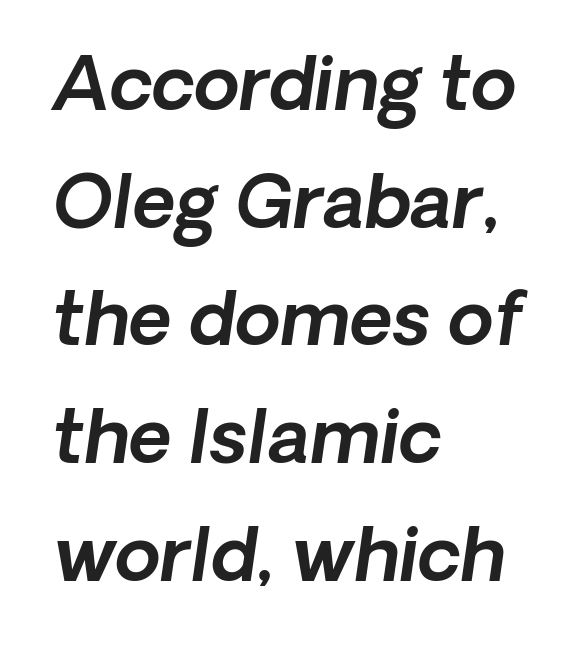
The image shows 74 px sans-serif type; set left-aligned, normal line spacing (1.59x), normal letter spacing, not underlined; a medium x-height.
